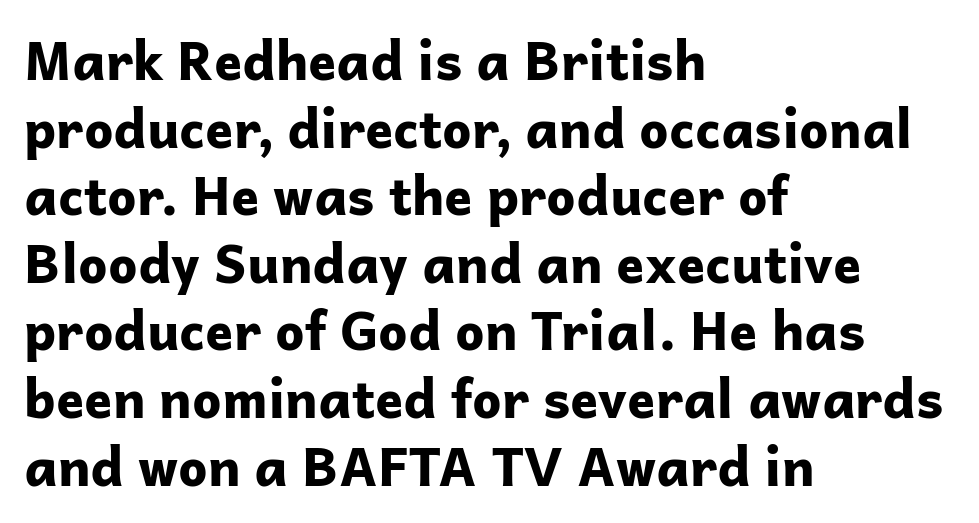
Q: Is the text bold? A: Yes.
Q: Is the text italic (slanted)? A: No, it is upright.
Q: Is the typeface a serif or a sans-serif typeface? A: Sans-serif.
Q: Is the text underlined? A: No.
Q: How is the paragraph aligned? A: Left-aligned.
Q: Is the spacing between letters normal or unusually wide? A: Normal.
Q: Is the spacing between lines tight, normal or loose? A: Normal.
Q: Width (condensed, normal, or wide)? A: Normal.
Q: Stroke contrast? A: Low.
Q: x-height? A: Medium.
Q: Monospaced? A: No.
